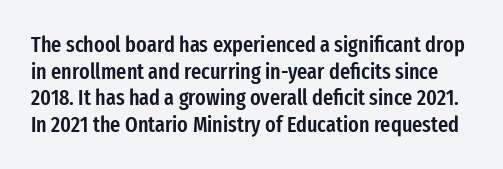
{"italic": "no", "bold": "semi", "underline": "no", "line_spacing_ratio": 1.21, "letter_spacing": "normal", "letter_spacing_em": 0.0, "glyph_px": 22}
